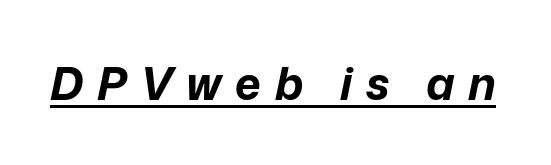
Q: Is the text bold? A: Yes.
Q: Is the text italic (slanted)? A: Yes, it leans right by about 12 degrees.
Q: Is the text underlined? A: Yes.
Q: Is the spacing between letters normal or unusually wide? A: Unusually wide.
Q: Width (condensed, normal, or wide)? A: Normal.
Q: Stroke contrast? A: Low.
Q: x-height? A: Medium.
Q: Monospaced? A: No.
